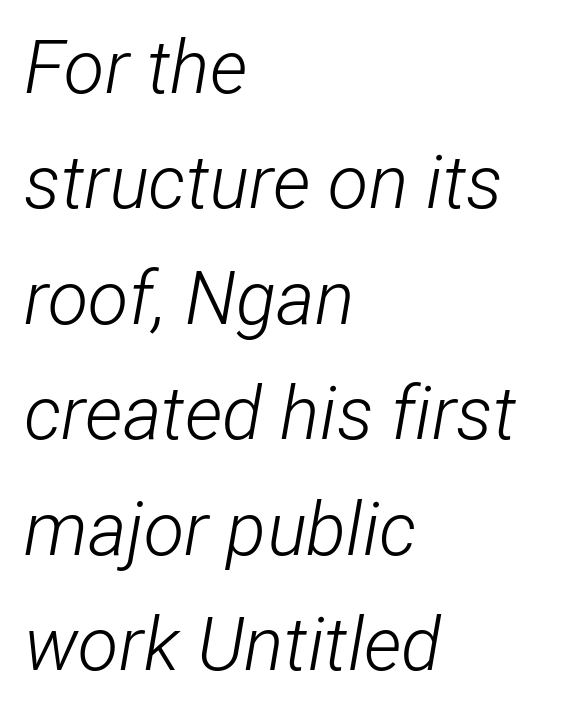
Decoration check: the copy has no underline. Posture: slanted. Is the block centered? No — it sits flush against the left margin. One glance says typical: line gaps are just what's usual. Honestly, the letter spacing is just normal — you wouldn't notice it.
